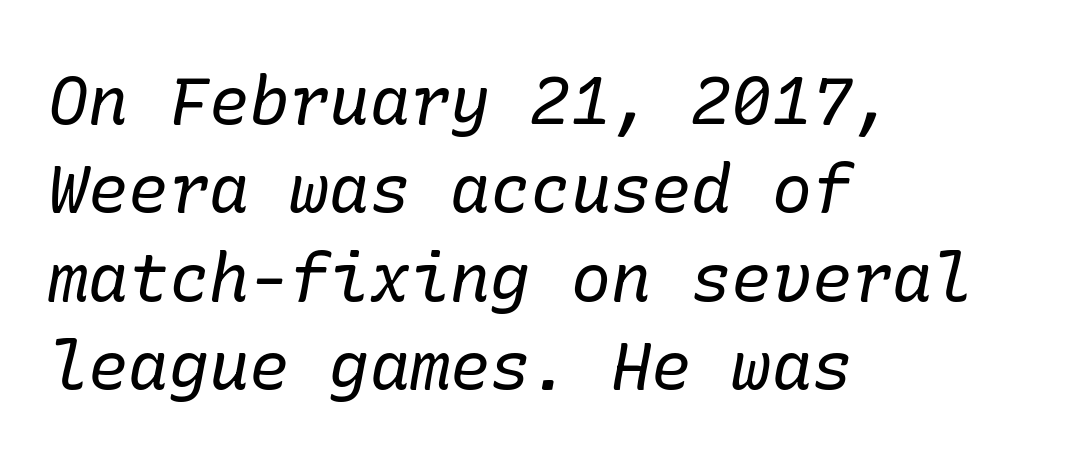
{"italic": "yes", "lean": "right", "slant_degrees": 10, "bold": "no", "weight": "regular", "width": "normal", "stroke_contrast": "low", "x_height": "medium", "underline": "no", "align": "left", "line_spacing": "normal", "line_spacing_ratio": 1.32, "letter_spacing": "normal", "letter_spacing_em": 0.0, "glyph_px": 67}
